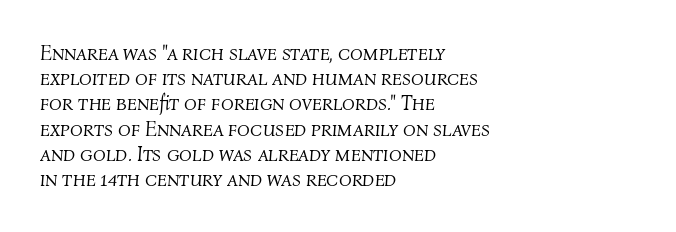
Line starts are locked; line ends wander. Weight: regular or lighter. The words here are not underlined. Tracking value appears to be zero — textbook default spacing. Compared with ordinary roman type, these characters are visibly tilted.
